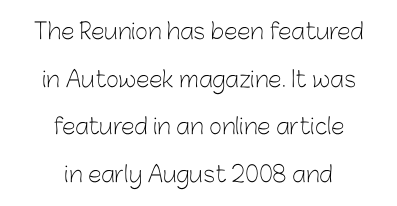
The image shows 22 px text type, upright; set centered, loose line spacing (2.17x), normal letter spacing, not underlined.
